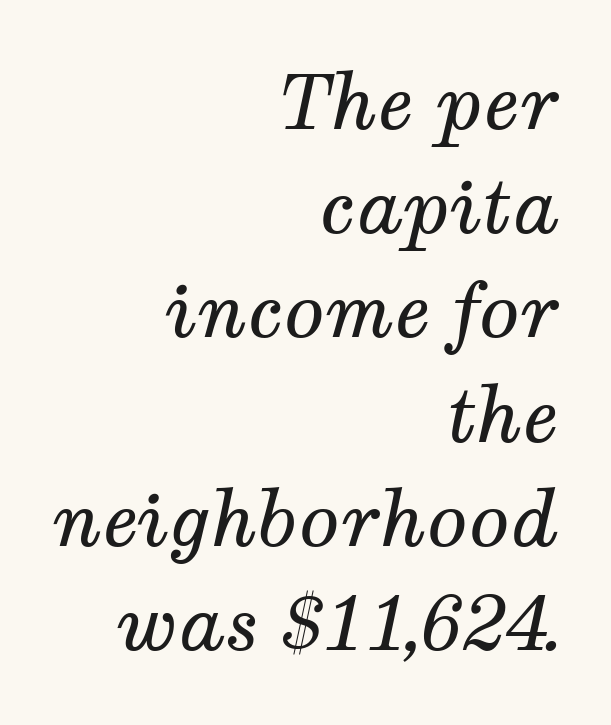
Q: Is the text bold? A: No.
Q: Is the text italic (slanted)? A: Yes, it leans right by about 12 degrees.
Q: Is the typeface a serif or a sans-serif typeface? A: Serif.
Q: Is the text underlined? A: No.
Q: How is the paragraph aligned? A: Right-aligned.
Q: Is the spacing between letters normal or unusually wide? A: Normal.
Q: Is the spacing between lines tight, normal or loose? A: Normal.
Q: Width (condensed, normal, or wide)? A: Normal.
Q: Stroke contrast? A: Medium.
Q: x-height? A: Medium.
Q: Monospaced? A: No.
